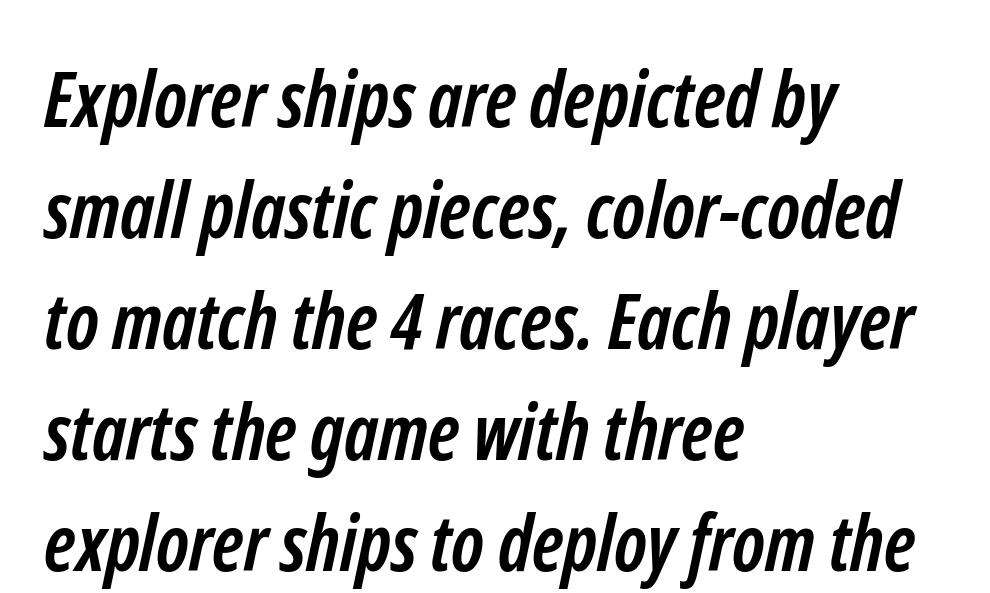
Q: Is the text bold? A: Yes.
Q: Is the typeface a serif or a sans-serif typeface? A: Sans-serif.
Q: Is the text underlined? A: No.
Q: How is the paragraph aligned? A: Left-aligned.
Q: Is the spacing between letters normal or unusually wide? A: Normal.
Q: Is the spacing between lines tight, normal or loose? A: Normal.
Q: Width (condensed, normal, or wide)? A: Condensed.
Q: Stroke contrast? A: Low.
Q: x-height? A: Medium.
Q: Monospaced? A: No.
